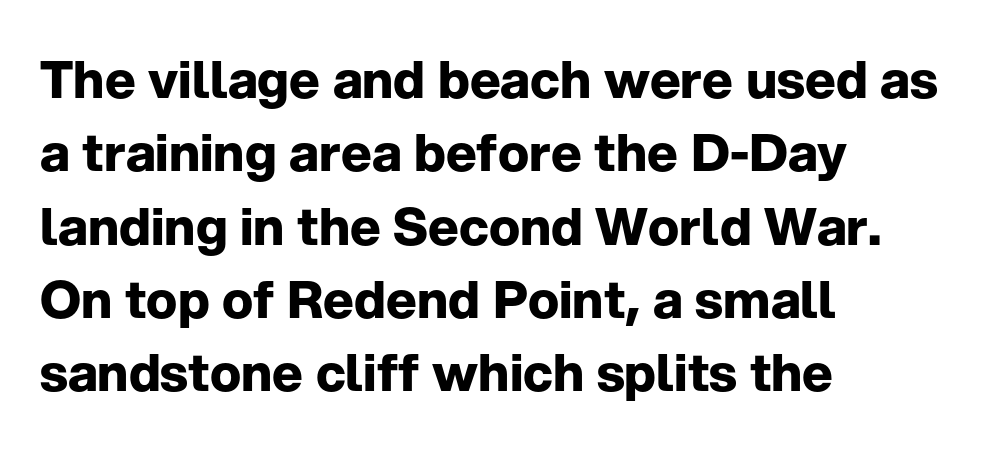
Q: Is the text bold? A: Yes.
Q: Is the text italic (slanted)? A: No, it is upright.
Q: Is the typeface a serif or a sans-serif typeface? A: Sans-serif.
Q: Is the text underlined? A: No.
Q: How is the paragraph aligned? A: Left-aligned.
Q: Is the spacing between letters normal or unusually wide? A: Normal.
Q: Is the spacing between lines tight, normal or loose? A: Normal.
Q: Width (condensed, normal, or wide)? A: Normal.
Q: Stroke contrast? A: Low.
Q: x-height? A: Medium.
Q: Monospaced? A: No.
